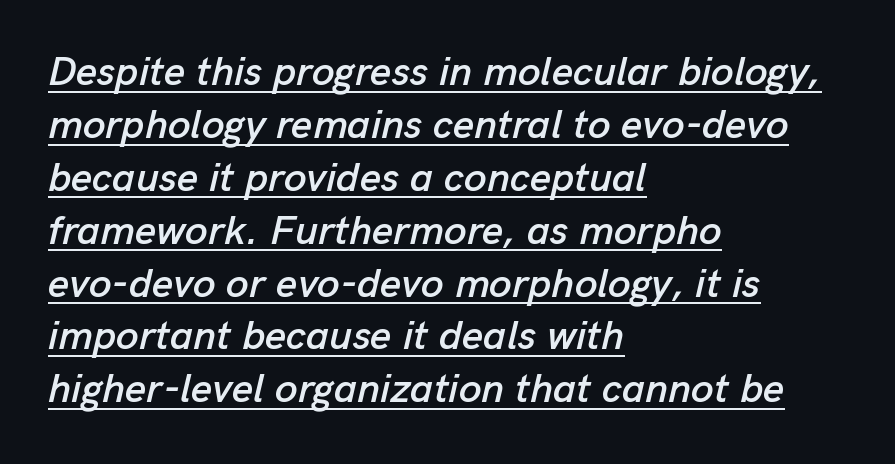
Q: Is the text italic (slanted)? A: Yes, it leans right by about 13 degrees.
Q: Is the text underlined? A: Yes.
Q: How is the paragraph aligned? A: Left-aligned.
Q: Is the spacing between letters normal or unusually wide? A: Normal.
Q: Is the spacing between lines tight, normal or loose? A: Normal.
Q: Width (condensed, normal, or wide)? A: Normal.
Q: Stroke contrast? A: Low.
Q: x-height? A: Medium.
Q: Monospaced? A: No.
